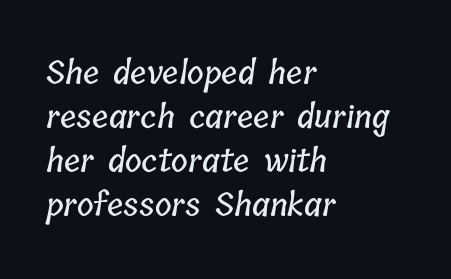
Q: Is the text underlined? A: No.
Q: How is the paragraph aligned? A: Left-aligned.
Q: Is the spacing between letters normal or unusually wide? A: Normal.
Q: Is the spacing between lines tight, normal or loose? A: Normal.
Q: Width (condensed, normal, or wide)? A: Condensed.
Q: Stroke contrast? A: Low.
Q: x-height? A: Medium.
Q: Monospaced? A: No.
